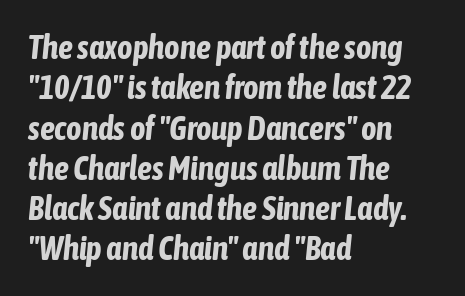
{"italic": "yes", "lean": "right", "slant_degrees": 6, "bold": "yes", "weight": "bold", "width": "condensed", "stroke_contrast": "low", "x_height": "medium", "monospaced": "no", "underline": "no", "align": "left", "line_spacing_ratio": 1.22, "letter_spacing": "normal", "letter_spacing_em": 0.0, "glyph_px": 33}
